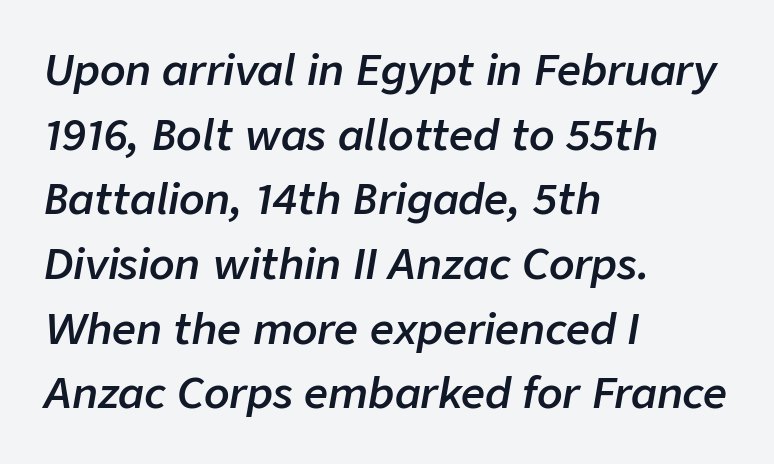
{"italic": "yes", "lean": "right", "slant_degrees": 9, "bold": "semi", "weight": "semibold", "width": "normal", "stroke_contrast": "low", "x_height": "medium", "monospaced": "no", "underline": "no", "align": "left", "line_spacing": "normal", "line_spacing_ratio": 1.54, "letter_spacing": "normal", "letter_spacing_em": 0.0, "glyph_px": 42}
